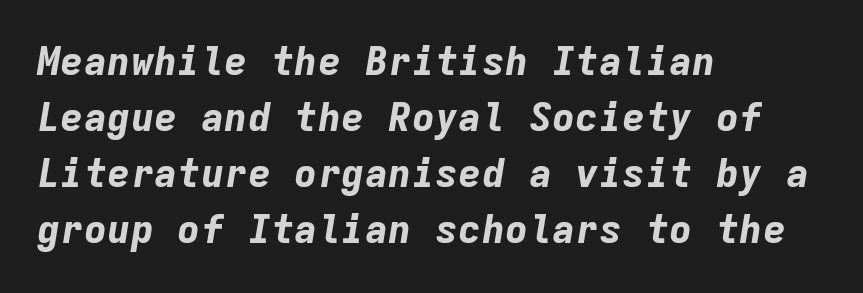
The image shows 39 px bold type, italic (leaning right), monospaced; set left-aligned, normal line spacing (1.44x), normal letter spacing, not underlined; low stroke contrast and a medium x-height.
